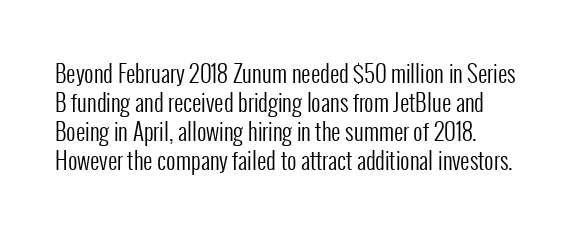
Q: Is the text bold? A: No.
Q: Is the text italic (slanted)? A: No, it is upright.
Q: Is the text underlined? A: No.
Q: Is the spacing between letters normal or unusually wide? A: Normal.
Q: Is the spacing between lines tight, normal or loose? A: Normal.
